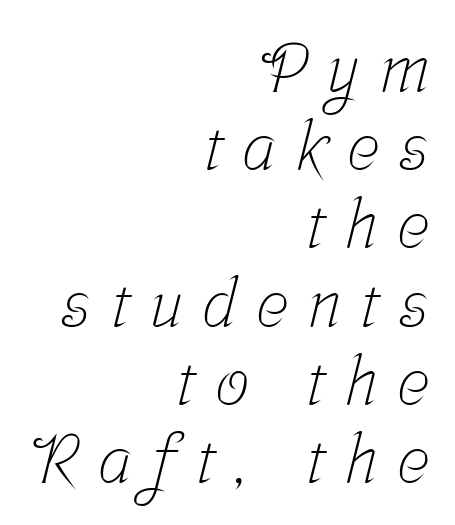
Q: Is the text bold? A: No.
Q: Is the typeface a serif or a sans-serif typeface? A: Serif.
Q: Is the text underlined? A: No.
Q: How is the paragraph aligned? A: Right-aligned.
Q: Is the spacing between letters normal or unusually wide? A: Unusually wide.
Q: Is the spacing between lines tight, normal or loose? A: Tight.
Q: Width (condensed, normal, or wide)? A: Condensed.
Q: Stroke contrast? A: Low.
Q: x-height? A: Medium.
Q: Monospaced? A: No.
